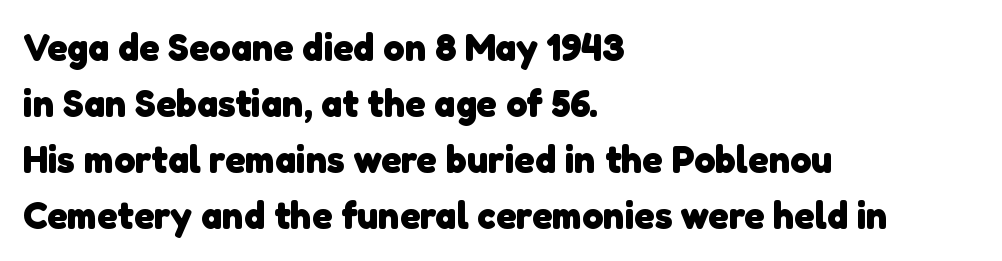
Teacher's note: observe the even left margin — that is flush-left alignment. A full-strength bold gives these letters their thick strokes. No extra tracking has been applied to these lines. Vertically, the passage feels balanced, rows spaced as you'd expect. Observe the absence of serifs on each vertical stroke in this sample. The passage shown is typed in a proportional face where columns would drift.
